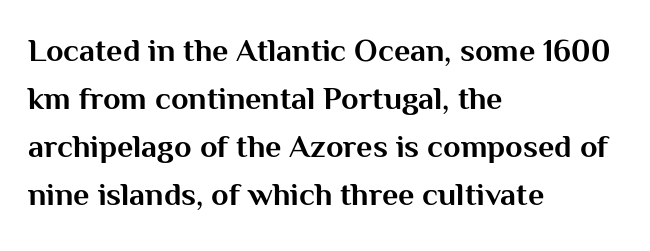
The image shows 32 px bold sans-serif type, upright; set left-aligned, normal line spacing (1.5x), normal letter spacing, not underlined; medium stroke contrast and a medium x-height.
